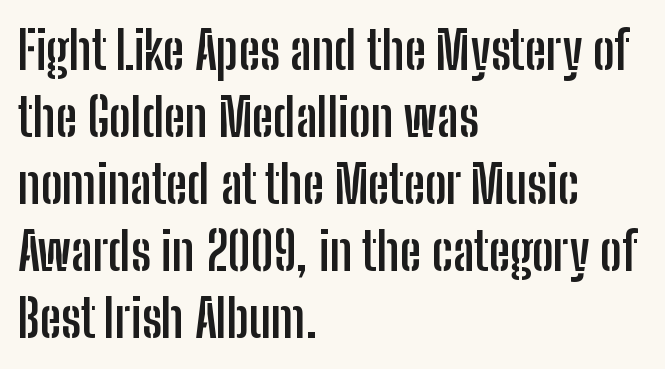
{"serif": "no", "italic": "no", "bold": "yes", "weight": "semibold", "width": "condensed", "stroke_contrast": "low", "x_height": "medium", "monospaced": "no", "underline": "no", "align": "left", "line_spacing": "normal", "line_spacing_ratio": 1.29, "letter_spacing": "normal", "letter_spacing_em": 0.0, "glyph_px": 52}
